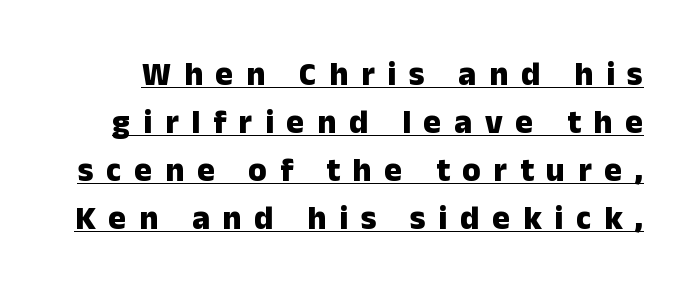
The image shows 33 px heavy sans-serif type, upright; set normal line spacing (1.45x), unusually wide letter spacing (+0.39 em), underlined; low stroke contrast and a medium x-height.
